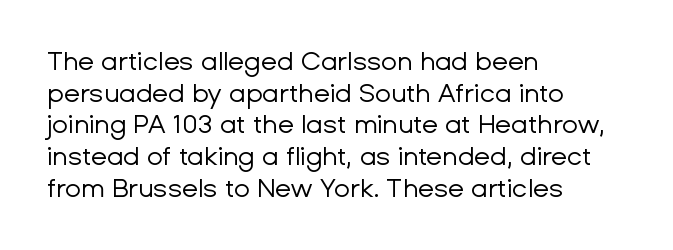
Nope, not italic — everything's standing straight. The font is comparable to plain body text, perhaps lighter. Inter-character spacing is left at the font's built-in metrics. The zone under the glyphs is completely vacant. These lines are set flush left with a ragged right edge.
